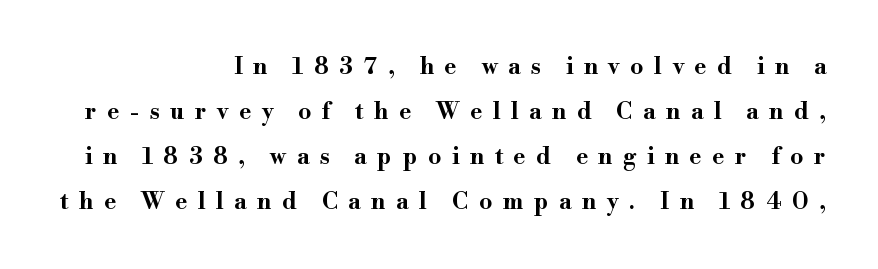
The image shows 23 px bold type, upright; set right-aligned, loose line spacing (1.95x), unusually wide letter spacing (+0.46 em), not underlined.
